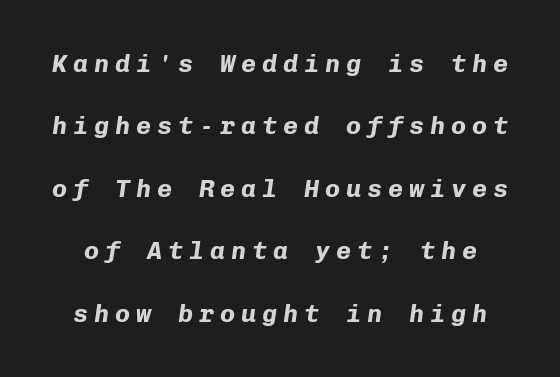
{"italic": "yes", "lean": "right", "slant_degrees": 8, "bold": "yes", "underline": "no", "line_spacing": "loose", "line_spacing_ratio": 2.5, "letter_spacing": "wide", "letter_spacing_em": 0.24, "glyph_px": 25}
